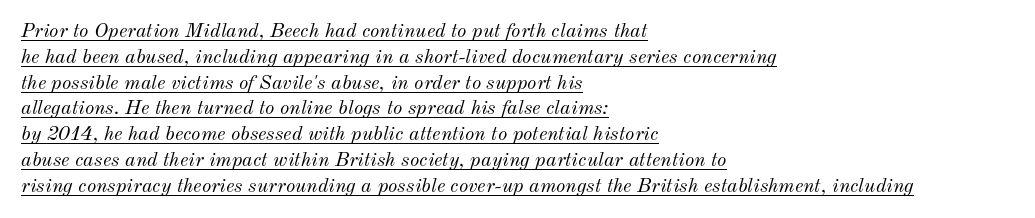
Students, observe: this is what conventionally led text looks like. The typesetter has applied underlining to the passage shown. Characters are canted at an angle relative to the baseline's perpendicular. A typesetter would call this zero additional tracking.
